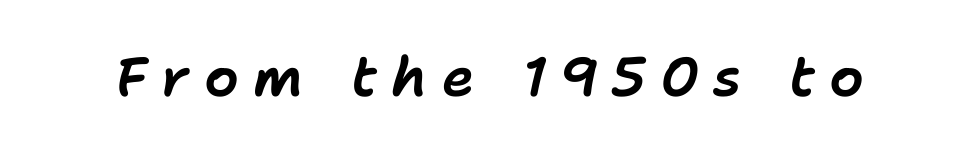
Q: Is the text italic (slanted)? A: Yes, it leans right by about 11 degrees.
Q: Is the text underlined? A: No.
Q: Is the spacing between letters normal or unusually wide? A: Unusually wide.
Q: Width (condensed, normal, or wide)? A: Normal.
Q: Stroke contrast? A: Low.
Q: x-height? A: Medium.
Q: Monospaced? A: No.
